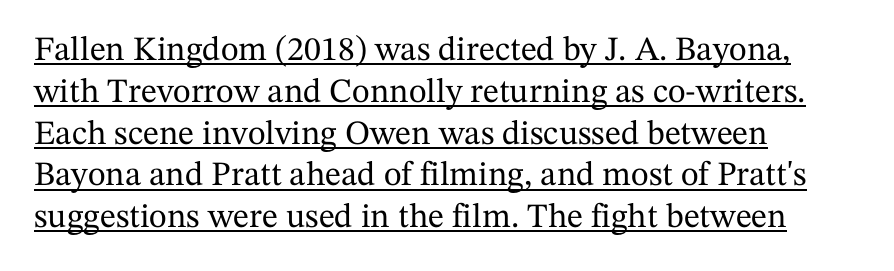
A classic flush-left, rag-right setting is used for this passage. This sample has the flowing, uneven cadence of proportional lettering. Between one letter and the next there's only the usual sliver of space. Small tapered or slab feet sit at the stroke ends, so this counts as serif.
